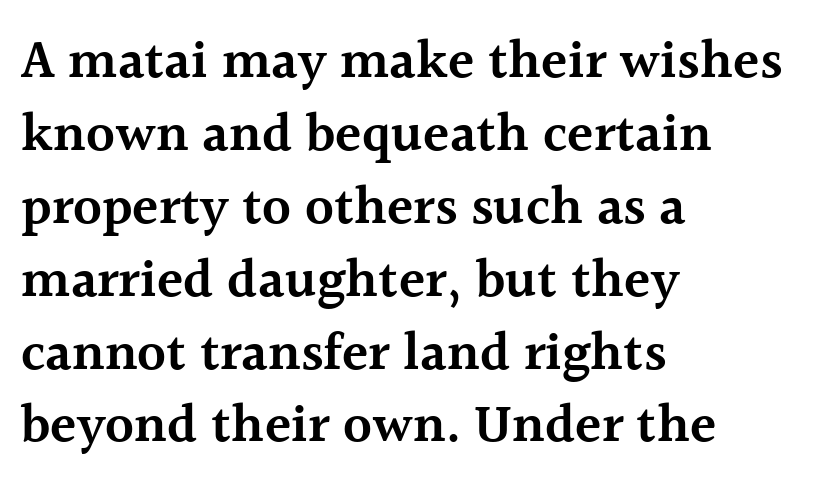
The image shows 54 px semibold serif type, upright; set left-aligned, normal line spacing (1.35x), normal letter spacing, not underlined; a medium x-height.
